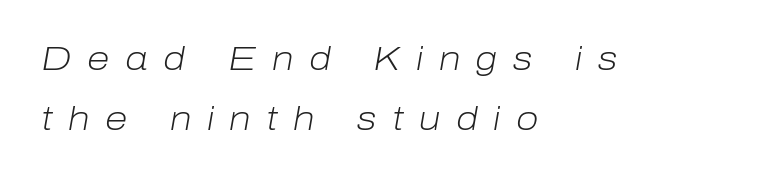
{"italic": "yes", "lean": "right", "slant_degrees": 10, "bold": "no", "weight": "light", "width": "normal", "stroke_contrast": "low", "x_height": "medium", "monospaced": "no", "underline": "no", "align": "left", "line_spacing_ratio": 1.83, "letter_spacing": "wide", "letter_spacing_em": 0.47, "glyph_px": 33}
